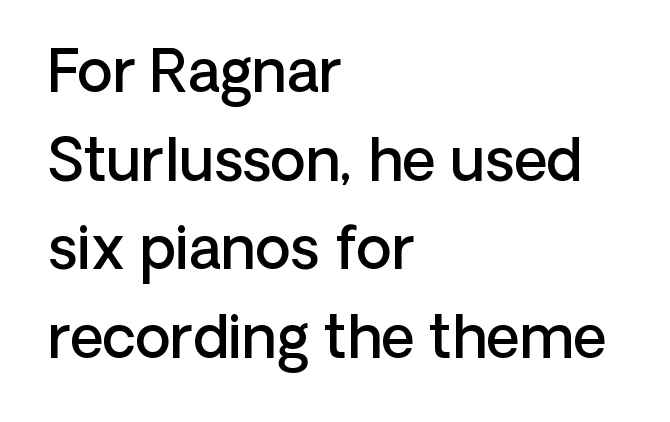
{"serif": "no", "italic": "no", "bold": "semi", "weight": "semibold", "width": "normal", "stroke_contrast": "low", "x_height": "medium", "monospaced": "no", "underline": "no", "align": "left", "line_spacing": "normal", "line_spacing_ratio": 1.53, "letter_spacing": "normal", "letter_spacing_em": 0.0, "glyph_px": 58}
